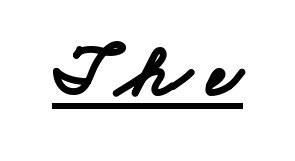
The image shows 76 px bold, wide sans-serif type; set unusually wide letter spacing (+0.22 em), underlined; low stroke contrast and a small x-height.
